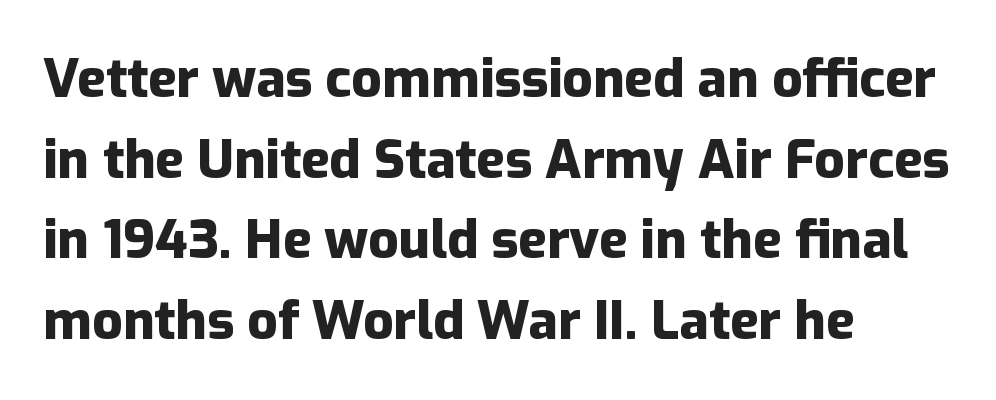
Looks like regular typesetting: each glyph gets only the width it needs. Italic? Not at all — the glyphs are vertical. Observe the ordinary spacing: letters are neighbours, not strangers. The typesetter chose a ragged-right arrangement here. Stroke terminals: plain, sans-serif. Does the leading feel generous? No, just average.
